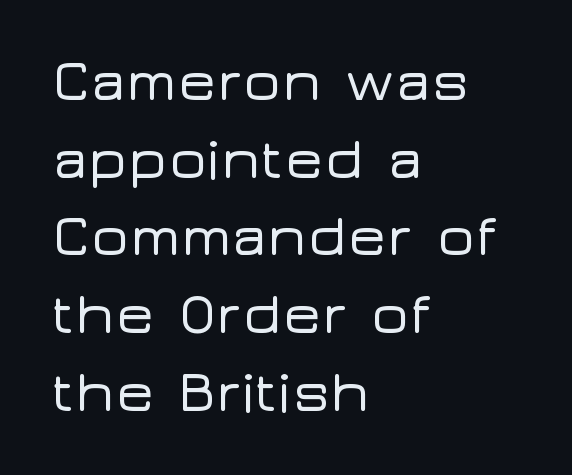
Students, note that the glyphs here touch the page at normal intervals. A student would call this left alignment; a typographer would say flush left, rag right. Letterform terminals end flat and unadorned throughout the passage. Quick note: not italic, upright. The block of text has a typical density, with ordinary space between rows. Here the designer chose a conventional face with non-uniform glyph widths.
